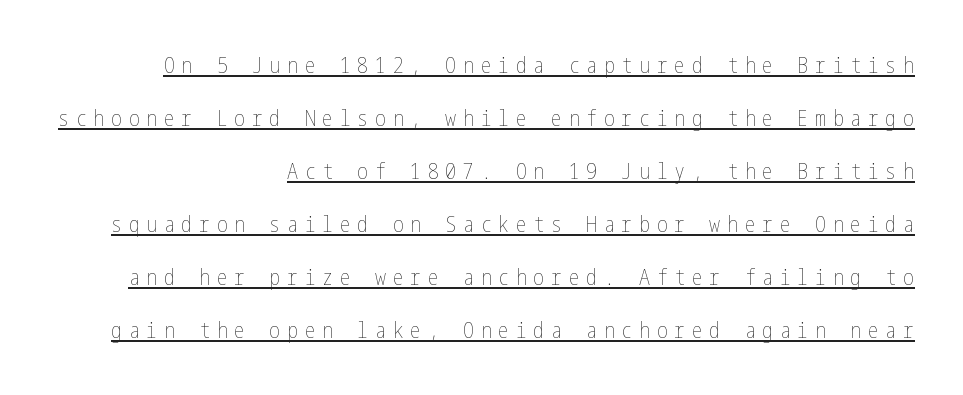
The image shows 22 px text type, upright; set right-aligned, loose line spacing (2.41x), unusually wide letter spacing (+0.3 em), underlined.
